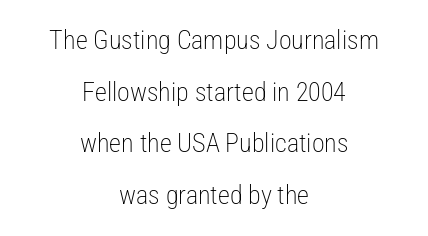
A great deal of white space separates one row of letters from the next. The passage is arranged like a title page — every line centered. The type sits square on the baseline with zero lean. Counters stay open thanks to moderate or lighter strokes. The specimen omits any rule beneath the text block's lines. How are the letters spaced? Ordinarily, with no added tracking.
